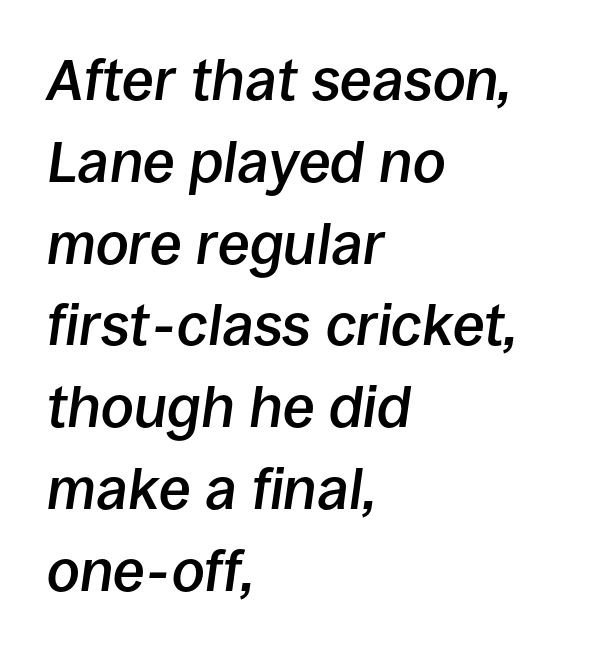
This sample uses plain, unmodified letter spacing. Character widths vary here, with narrow letters taking less room than wide ones. Just letters on the line, the space beneath them empty. Its strokes are somewhat broadened, the hallmark of semibold type. Is the block centered? No — it sits flush against the left margin. This is oblique type, the kind used for emphasis or titles.
